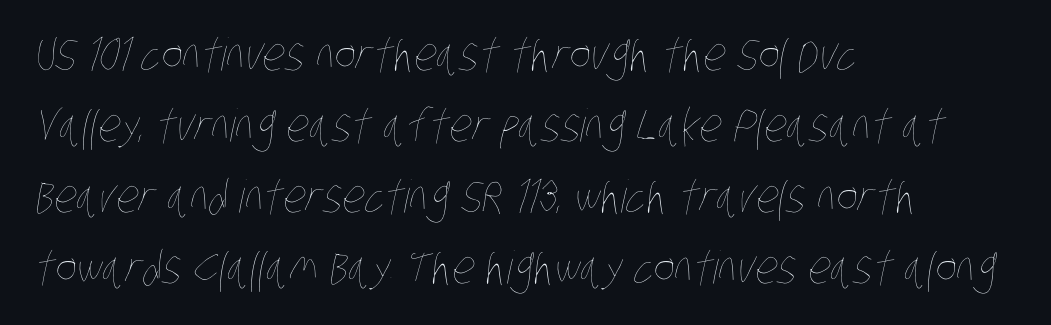
The baseline area is clear. The rendering uses natural spacing where letterforms have individual widths. Quick note: interline space is typical. This sample is left-justified, so line endings fall wherever the words run out.
